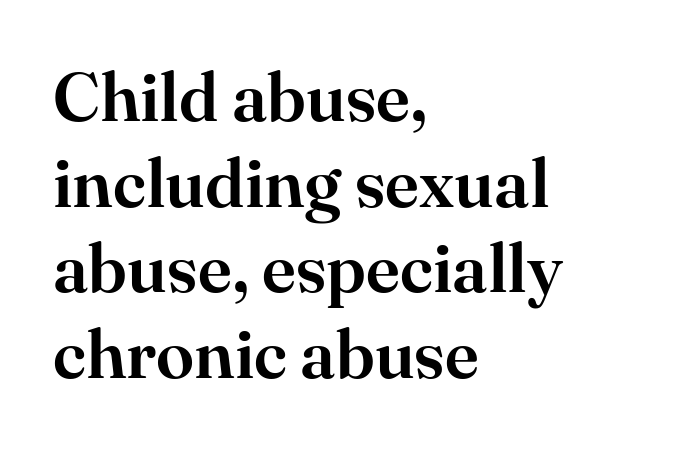
This sample has the flowing, uneven cadence of proportional lettering. A serif font was chosen for this passage. Has an underline been added? It has not. Look at the tracking — it's just the regular setting, nothing added. Compared with a centered layout, this one pins lines to the left instead. A typesetter would mark this as roman, not italic.
